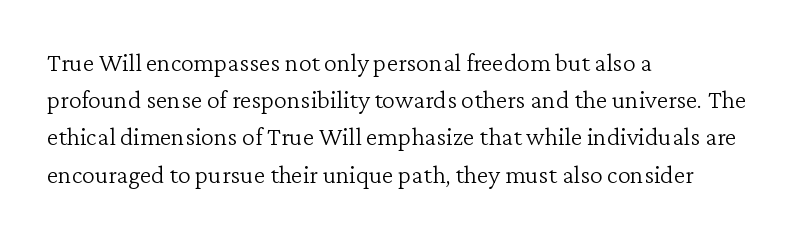
{"italic": "no", "bold": "no", "underline": "no", "align": "left", "line_spacing": "normal", "line_spacing_ratio": 1.43, "letter_spacing": "normal", "letter_spacing_em": 0.0, "glyph_px": 26}
